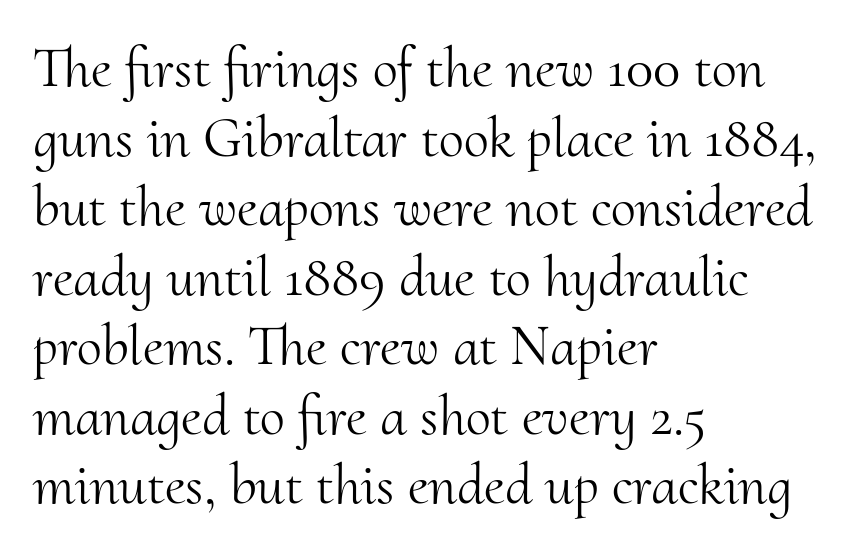
Q: Is the text bold? A: No.
Q: Is the text italic (slanted)? A: No, it is upright.
Q: Is the typeface a serif or a sans-serif typeface? A: Serif.
Q: Is the text underlined? A: No.
Q: How is the paragraph aligned? A: Left-aligned.
Q: Is the spacing between letters normal or unusually wide? A: Normal.
Q: Width (condensed, normal, or wide)? A: Normal.
Q: Stroke contrast? A: Medium.
Q: x-height? A: Small.
Q: Monospaced? A: No.
